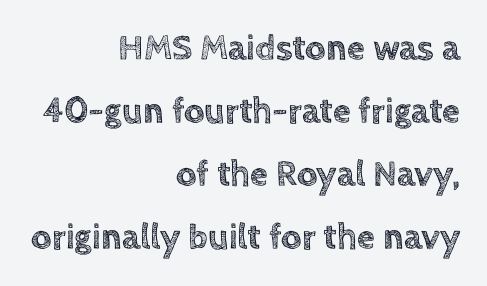
The image shows 36 px text type, upright; set right-aligned, line spacing 1.75x, normal letter spacing, not underlined; a large x-height.
